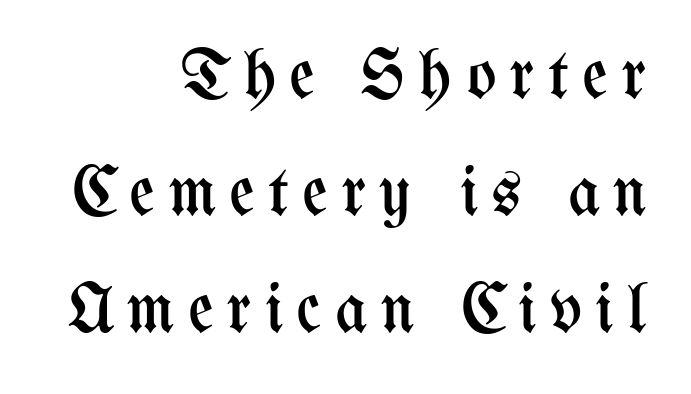
Q: Is the text bold? A: No.
Q: Is the text italic (slanted)? A: No, it is upright.
Q: Is the text underlined? A: No.
Q: How is the paragraph aligned? A: Right-aligned.
Q: Is the spacing between lines tight, normal or loose? A: Normal.
Q: Width (condensed, normal, or wide)? A: Condensed.
Q: Stroke contrast? A: Medium.
Q: x-height? A: Medium.
Q: Monospaced? A: No.
